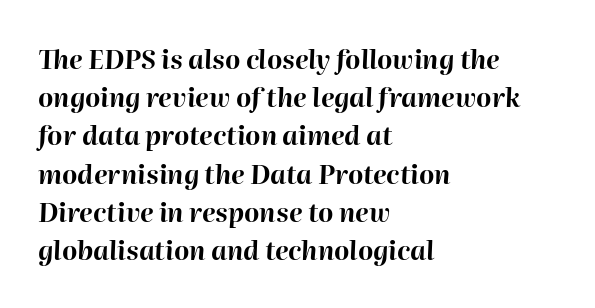
Unmarked baselines from the first word to the last. The lines are quadded left. The rendering keeps characters at their native spacing. This sample keeps an unexceptional amount of space between lines. Style check: oblique. A dark, heavy texture on the line: the type is bold.
